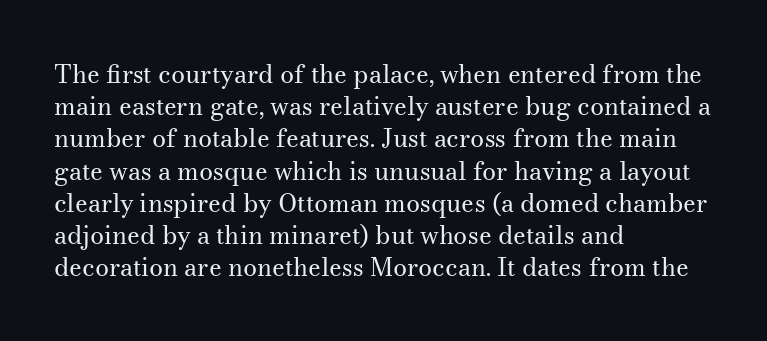
Q: Is the text bold? A: No.
Q: Is the text italic (slanted)? A: No, it is upright.
Q: Is the text underlined? A: No.
Q: How is the paragraph aligned? A: Left-aligned.
Q: Is the spacing between letters normal or unusually wide? A: Normal.
Q: Is the spacing between lines tight, normal or loose? A: Normal.
